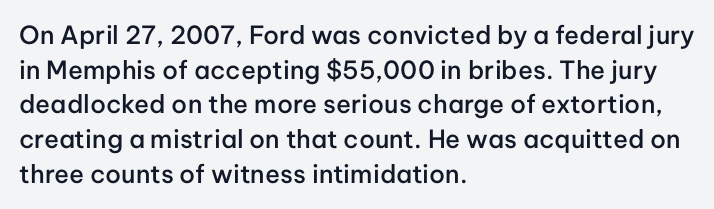
Quick note: underline off. The block of text has a typical density, with ordinary space between rows. Does the lettering tilt? It doesn't — this is upright. Characters follow at the spacing the type designer built in.
